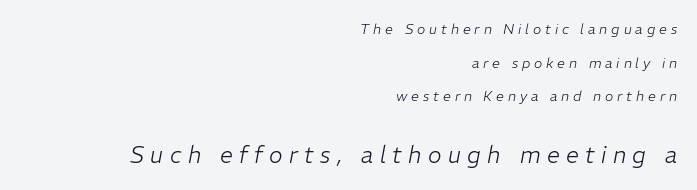
The image shows 23 px text type, italic (leaning right); set right-aligned, loose line spacing (2.41x), unusually wide letter spacing (+0.28 em), not underlined; the second (bottom) block is 1.64x larger.
